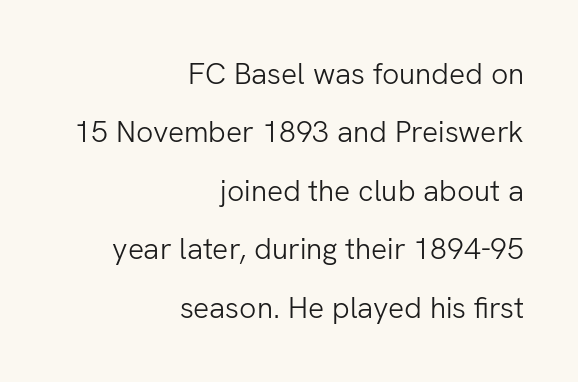
Q: Is the text bold? A: No.
Q: Is the text italic (slanted)? A: No, it is upright.
Q: Is the typeface a serif or a sans-serif typeface? A: Sans-serif.
Q: Is the text underlined? A: No.
Q: How is the paragraph aligned? A: Right-aligned.
Q: Is the spacing between letters normal or unusually wide? A: Normal.
Q: Is the spacing between lines tight, normal or loose? A: Loose.
Q: Width (condensed, normal, or wide)? A: Normal.
Q: Stroke contrast? A: Low.
Q: x-height? A: Medium.
Q: Monospaced? A: No.
